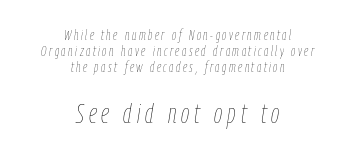
Q: Is the text bold? A: No.
Q: Is the text italic (slanted)? A: Yes, it leans right by about 9 degrees.
Q: Is the text underlined? A: No.
Q: How is the paragraph aligned? A: Centered.
Q: Is the spacing between lines tight, normal or loose? A: Tight.
Q: Which block of text is set in a larger size, the first (top) or the second (bottom)? A: The second (bottom) one.
